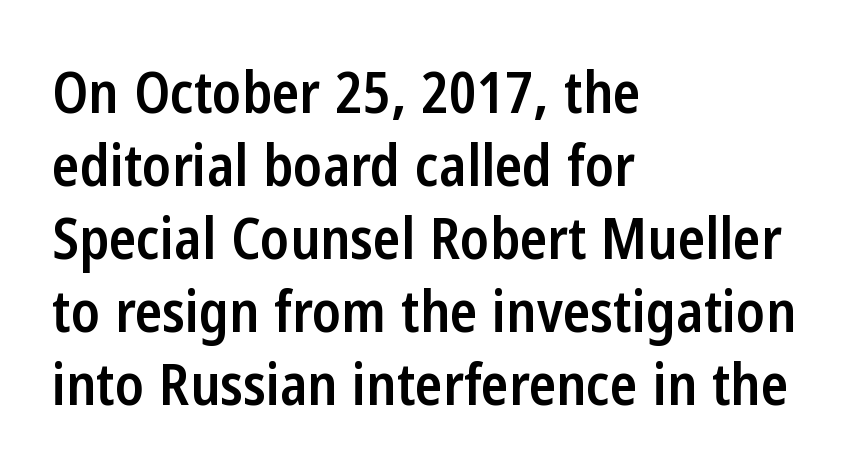
The rendering anchors every line to the left-hand side. A typesetter would mark this as roman, not italic. The passage shown stacks its lines at a standard gap. Here the designer chose a conventional face with non-uniform glyph widths. The words here are not underlined.
